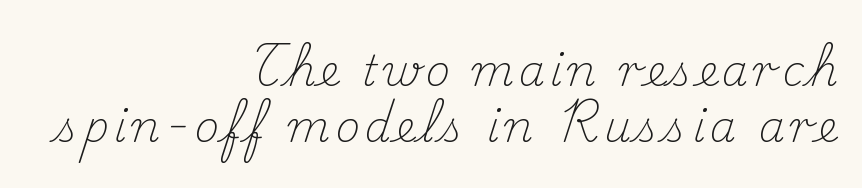
The image shows 42 px light serif type; set right-aligned, normal line spacing (1.33x), not underlined; medium stroke contrast and a small x-height.
